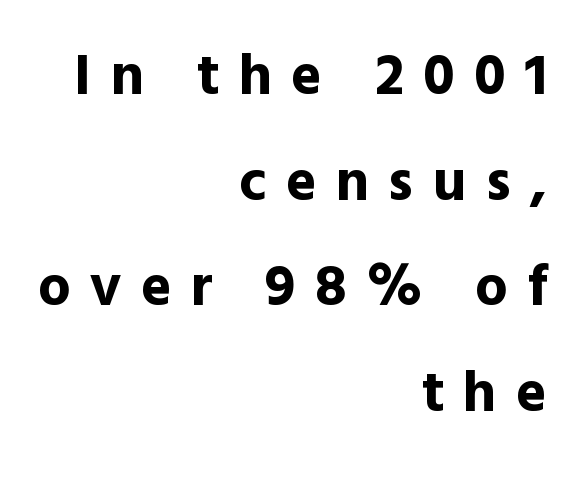
{"serif": "no", "italic": "no", "bold": "yes", "weight": "bold", "width": "normal", "x_height": "medium", "monospaced": "no", "underline": "no", "align": "right", "line_spacing_ratio": 1.82, "letter_spacing": "wide", "letter_spacing_em": 0.33, "glyph_px": 58}
